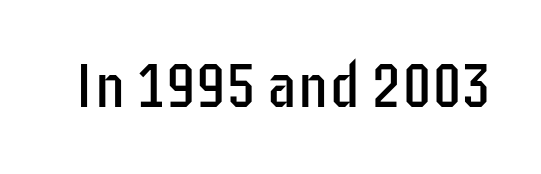
{"serif": "no", "italic": "no", "bold": "no", "weight": "regular", "width": "condensed", "stroke_contrast": "low", "x_height": "large", "monospaced": "no", "underline": "no", "letter_spacing": "normal", "letter_spacing_em": 0.0, "glyph_px": 61}
